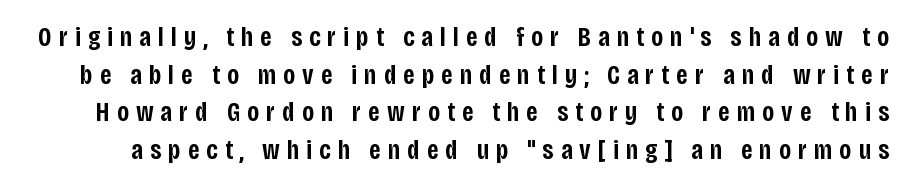
Here the glyphs are tracked loosely, breaking word shapes into spaced letters. Decoration check: the copy has no underline. Letterform terminals end flat and unadorned throughout the passage. A typesetter would call this proportional, since set widths differ per character. The characters look somewhat weighty, a semibold short of true bold. Notice how descenders clear the ascenders below comfortably — that's standard leading.
